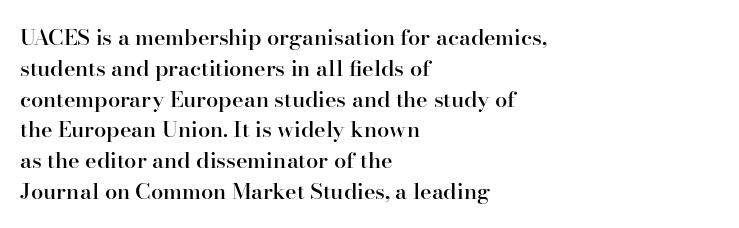
{"italic": "no", "bold": "semi", "underline": "no", "align": "left", "line_spacing": "normal", "line_spacing_ratio": 1.4, "letter_spacing": "normal", "letter_spacing_em": 0.0, "glyph_px": 22}
